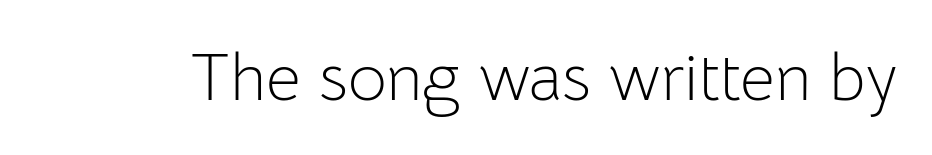
The image shows 67 px light sans-serif type, upright; set normal letter spacing, not underlined; low stroke contrast and a medium x-height.
